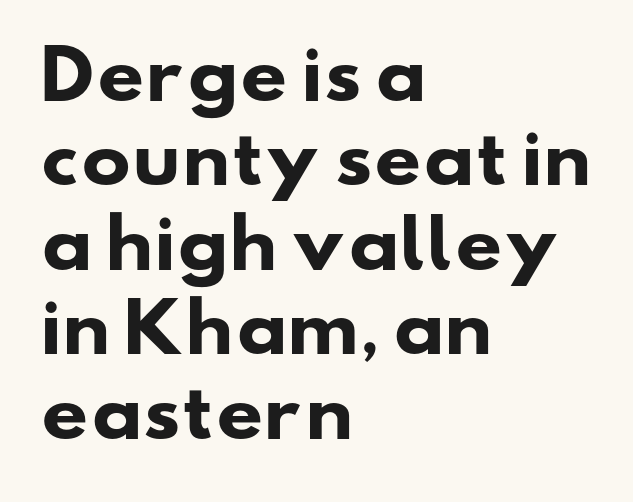
The strip under each line holds only bare page. Every letter is thick-stroked: bold, no question. Compared with typical body copy, the letter spacing here is the same. Here the designer chose a conventional face with non-uniform glyph widths. Horizontal alignment here is leftward, the default for most running prose.
